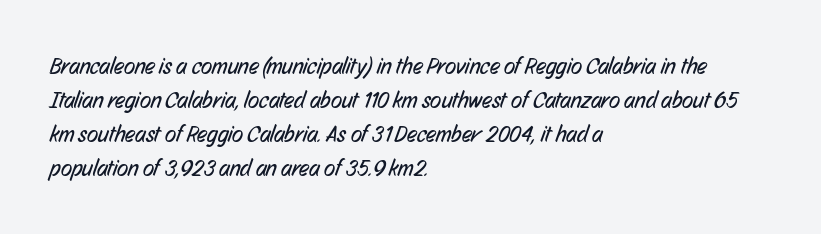
The image shows 23 px text type; set left-aligned, normal line spacing (1.48x), normal letter spacing, not underlined.
